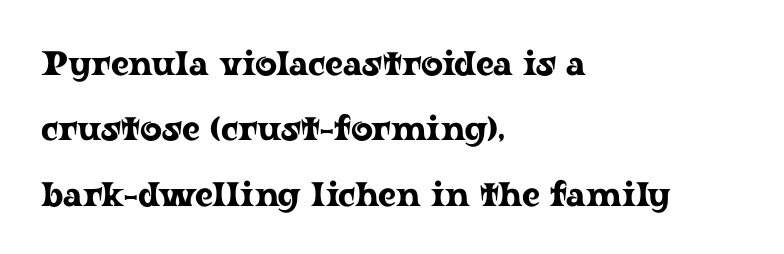
The image shows 34 px wide serif type, upright; set left-aligned, loose line spacing (1.92x), normal letter spacing, not underlined; low stroke contrast and a medium x-height.
